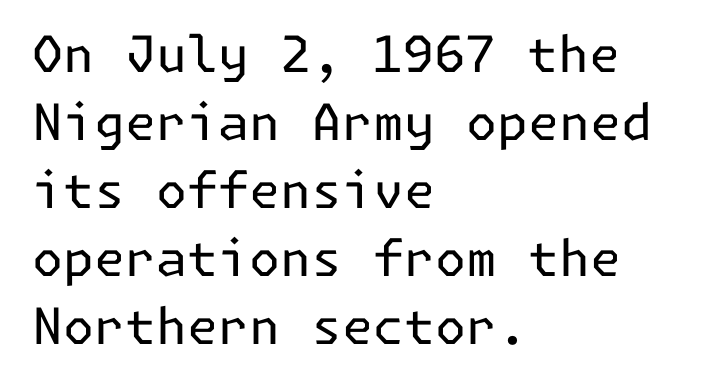
Q: Is the text bold? A: No.
Q: Is the text italic (slanted)? A: No, it is upright.
Q: Is the typeface a serif or a sans-serif typeface? A: Sans-serif.
Q: Is the text underlined? A: No.
Q: How is the paragraph aligned? A: Left-aligned.
Q: Is the spacing between letters normal or unusually wide? A: Normal.
Q: Is the spacing between lines tight, normal or loose? A: Normal.
Q: Width (condensed, normal, or wide)? A: Normal.
Q: Stroke contrast? A: Low.
Q: x-height? A: Medium.
